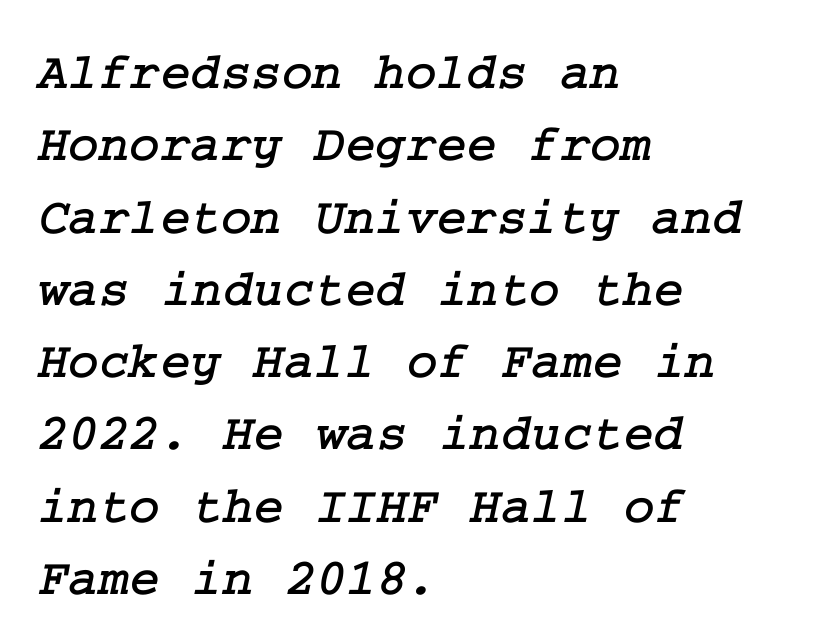
Q: Is the typeface a serif or a sans-serif typeface? A: Serif.
Q: Is the text underlined? A: No.
Q: How is the paragraph aligned? A: Left-aligned.
Q: Is the spacing between letters normal or unusually wide? A: Normal.
Q: Is the spacing between lines tight, normal or loose? A: Normal.
Q: Width (condensed, normal, or wide)? A: Normal.
Q: Stroke contrast? A: Low.
Q: x-height? A: Medium.
